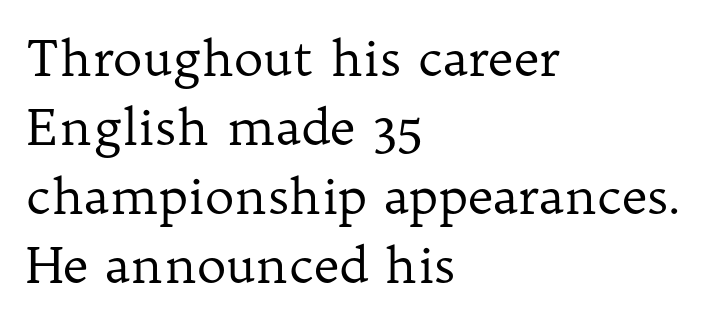
{"serif": "yes", "italic": "no", "bold": "no", "weight": "regular", "width": "normal", "stroke_contrast": "low", "x_height": "medium", "monospaced": "no", "underline": "no", "align": "left", "line_spacing": "normal", "line_spacing_ratio": 1.38, "letter_spacing": "normal", "letter_spacing_em": 0.0, "glyph_px": 50}
